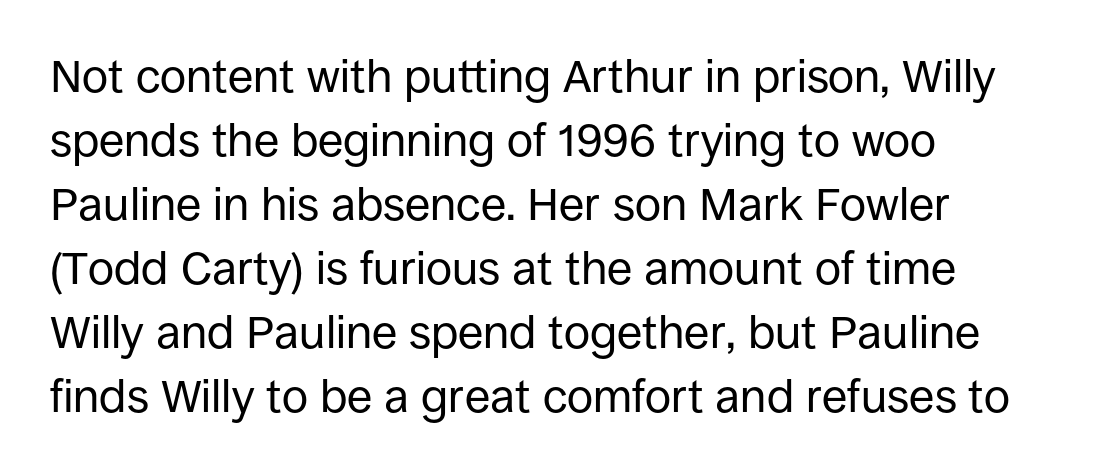
The image shows 46 px regular-weight sans-serif type, upright; set left-aligned, normal line spacing (1.39x), normal letter spacing, not underlined; low stroke contrast and a large x-height.
